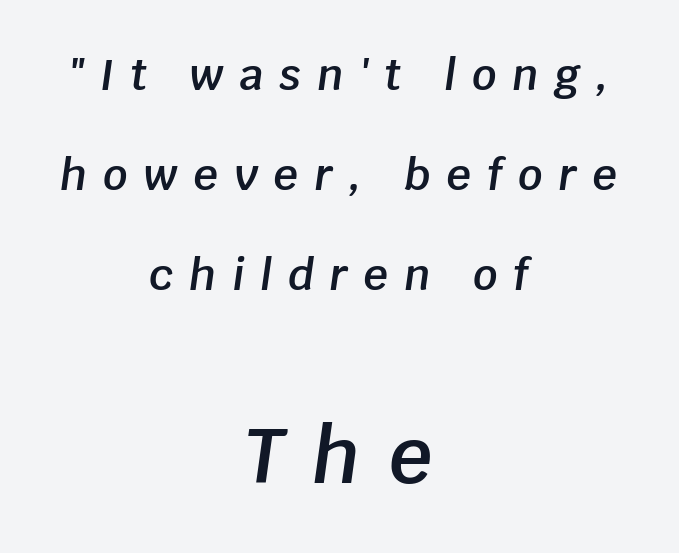
Compared with typical paragraphs, the rows here are farther apart. Any mark beneath the type? The region is blank. The font is running at a semibold setting, under full bold. Is the lower block the larger one? Yes — the lower block carries the bigger type. Would a proofreader flag this as italicized? Yes. The tracking reads as deliberately expanded to a designer's eye.
